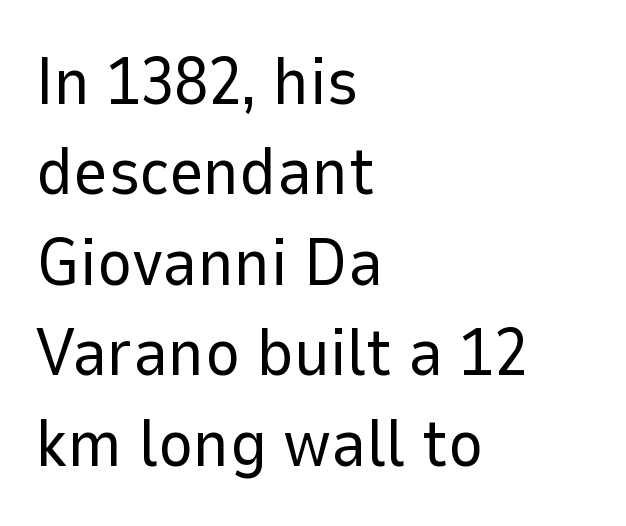
Baseline-to-baseline distance is the conventional proportion of letter height. You could not count columns in this text — the font is proportionally spaced. Descenders hang freely into open space. A sans-serif font was chosen for this passage. Compared with a centered layout, this one pins lines to the left instead. Default kerning and tracking; the words read as compact shapes.
